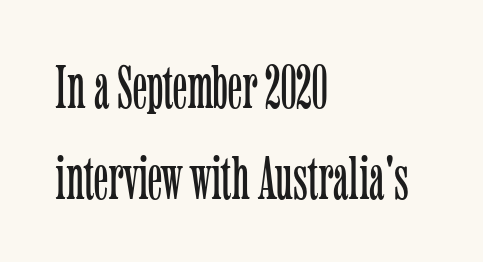
You could not count columns in this text — the font is proportionally spaced. Yep, those are serifs on the letters. Short and long lines alike share a common starting point at left. The letters look calm and open, with moderate or lighter stems. Underlining? Definitely not there. These lines sit exactly where default settings would place them.
